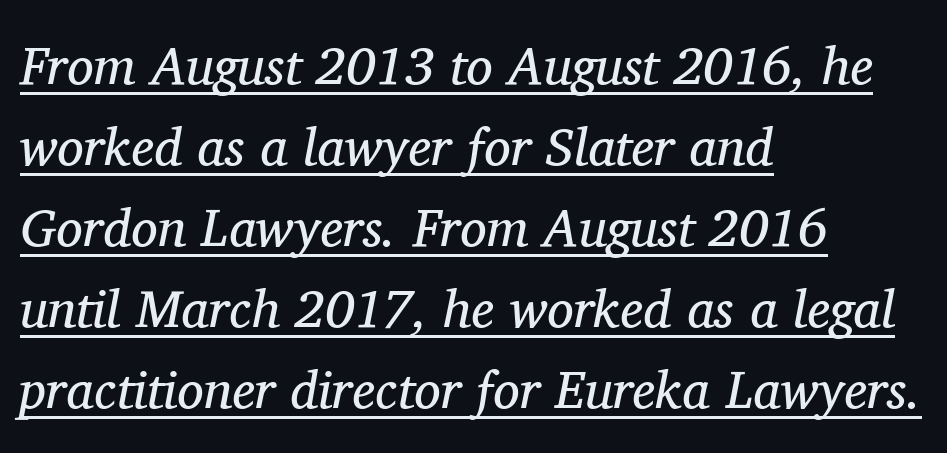
{"serif": "yes", "italic": "yes", "lean": "right", "slant_degrees": 11, "bold": "no", "weight": "regular", "width": "normal", "stroke_contrast": "medium", "x_height": "medium", "monospaced": "no", "underline": "yes", "align": "left", "line_spacing": "normal", "line_spacing_ratio": 1.53, "letter_spacing": "normal", "letter_spacing_em": 0.0, "glyph_px": 53}
